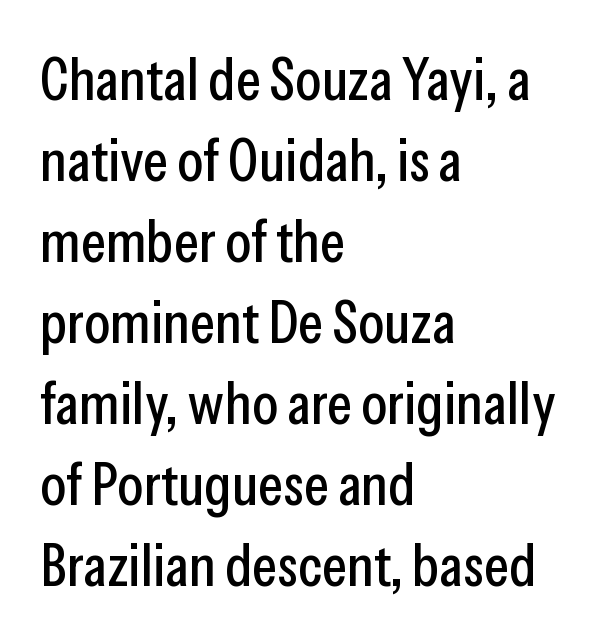
Q: Is the text italic (slanted)? A: No, it is upright.
Q: Is the typeface a serif or a sans-serif typeface? A: Sans-serif.
Q: Is the text underlined? A: No.
Q: How is the paragraph aligned? A: Left-aligned.
Q: Is the spacing between letters normal or unusually wide? A: Normal.
Q: Is the spacing between lines tight, normal or loose? A: Normal.
Q: Width (condensed, normal, or wide)? A: Condensed.
Q: Stroke contrast? A: Low.
Q: x-height? A: Medium.
Q: Monospaced? A: No.
